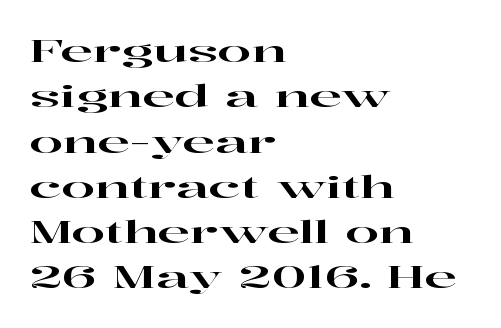
Q: Is the text italic (slanted)? A: No, it is upright.
Q: Is the typeface a serif or a sans-serif typeface? A: Serif.
Q: Is the text underlined? A: No.
Q: How is the paragraph aligned? A: Left-aligned.
Q: Is the spacing between letters normal or unusually wide? A: Normal.
Q: Is the spacing between lines tight, normal or loose? A: Normal.
Q: Width (condensed, normal, or wide)? A: Wide.
Q: Stroke contrast? A: High.
Q: x-height? A: Medium.
Q: Monospaced? A: No.
